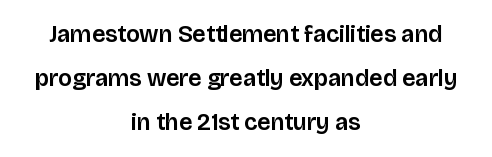
Q: Is the text italic (slanted)? A: No, it is upright.
Q: Is the text underlined? A: No.
Q: How is the paragraph aligned? A: Centered.
Q: Is the spacing between letters normal or unusually wide? A: Normal.
